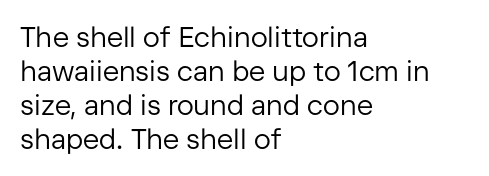
Q: Is the text bold? A: No.
Q: Is the text italic (slanted)? A: No, it is upright.
Q: Is the typeface a serif or a sans-serif typeface? A: Sans-serif.
Q: Is the text underlined? A: No.
Q: How is the paragraph aligned? A: Left-aligned.
Q: Is the spacing between letters normal or unusually wide? A: Normal.
Q: Width (condensed, normal, or wide)? A: Normal.
Q: Stroke contrast? A: Low.
Q: x-height? A: Medium.
Q: Monospaced? A: No.
